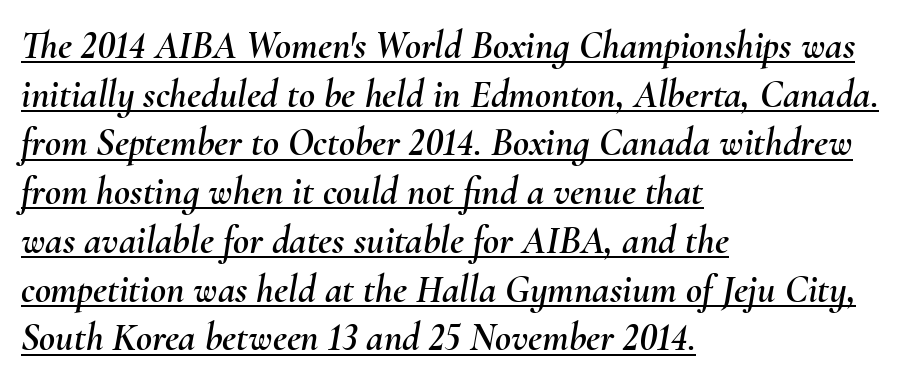
{"italic": "yes", "lean": "right", "slant_degrees": 10, "width": "normal", "stroke_contrast": "medium", "x_height": "small", "monospaced": "no", "underline": "yes", "align": "left", "line_spacing": "normal", "line_spacing_ratio": 1.25, "letter_spacing": "normal", "letter_spacing_em": 0.0, "glyph_px": 39}
